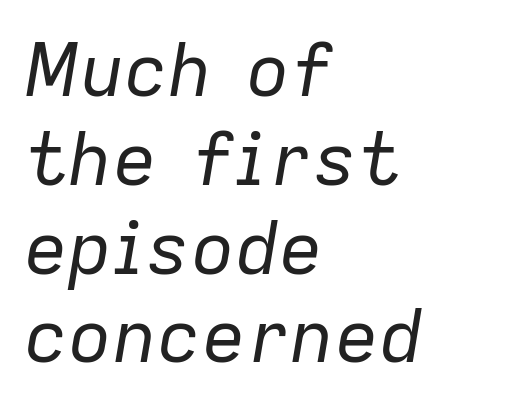
Q: Is the text bold? A: No.
Q: Is the text italic (slanted)? A: Yes, it leans right by about 9 degrees.
Q: Is the text underlined? A: No.
Q: How is the paragraph aligned? A: Left-aligned.
Q: Is the spacing between letters normal or unusually wide? A: Normal.
Q: Width (condensed, normal, or wide)? A: Normal.
Q: Stroke contrast? A: Low.
Q: x-height? A: Medium.
Q: Monospaced? A: No.
